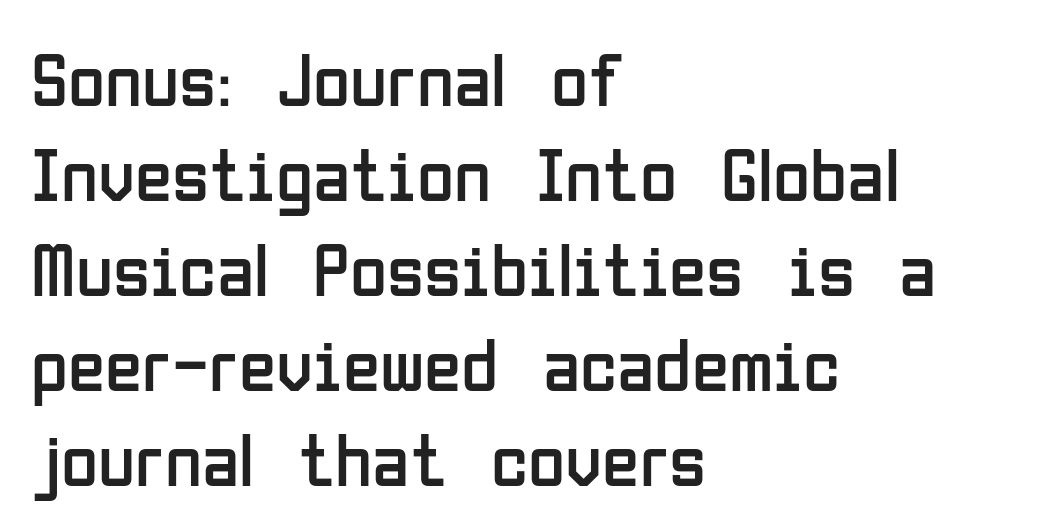
The image shows 76 px regular-weight, condensed sans-serif type, upright; set left-aligned, normal line spacing (1.25x), normal letter spacing, not underlined; low stroke contrast and a medium x-height.
